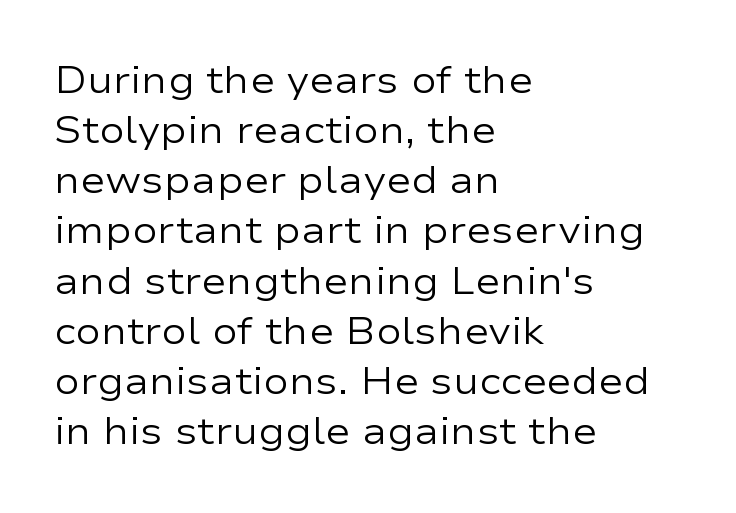
Q: Is the text bold? A: No.
Q: Is the text italic (slanted)? A: No, it is upright.
Q: Is the typeface a serif or a sans-serif typeface? A: Sans-serif.
Q: Is the text underlined? A: No.
Q: How is the paragraph aligned? A: Left-aligned.
Q: Is the spacing between letters normal or unusually wide? A: Normal.
Q: Is the spacing between lines tight, normal or loose? A: Normal.
Q: Width (condensed, normal, or wide)? A: Wide.
Q: Stroke contrast? A: Low.
Q: x-height? A: Medium.
Q: Monospaced? A: No.
